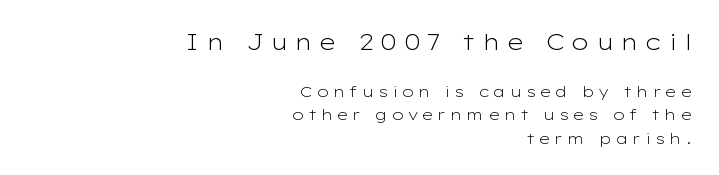
Q: Is the text bold? A: No.
Q: Is the text italic (slanted)? A: No, it is upright.
Q: Is the text underlined? A: No.
Q: How is the paragraph aligned? A: Right-aligned.
Q: Is the spacing between letters normal or unusually wide? A: Unusually wide.
Q: Is the spacing between lines tight, normal or loose? A: Normal.
Q: Which block of text is set in a larger size, the first (top) or the second (bottom)? A: The first (top) one.
